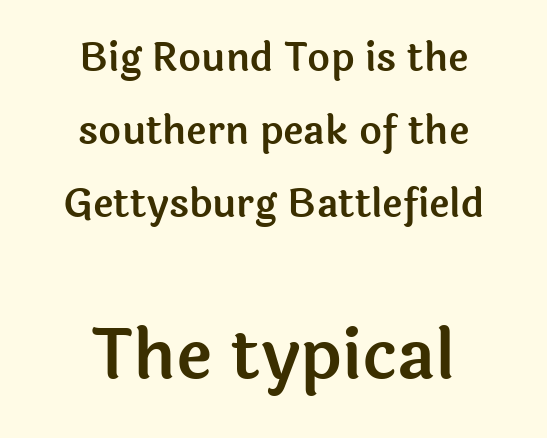
Short and long lines alike share a common midpoint. Compared with typical body copy, the letter spacing here is the same. Words float on clear page, feet unadorned. You can tell from the bare stems that sans-serif type was used. A typesetter would call this proportional, since set widths differ per character. Upright lettering throughout.
